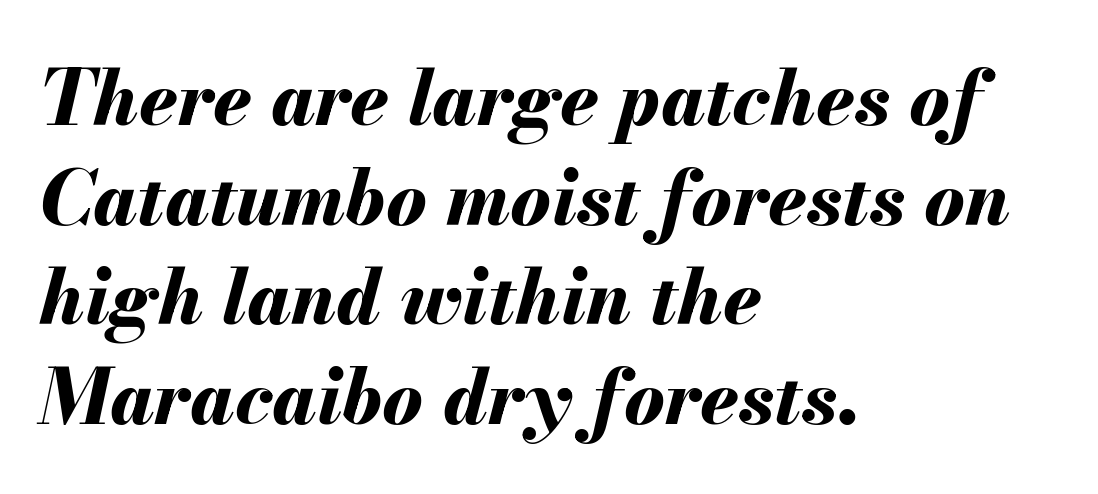
The image shows 76 px bold type, italic (leaning right); set left-aligned, normal line spacing (1.31x), normal letter spacing, not underlined; medium stroke contrast and a small x-height.
